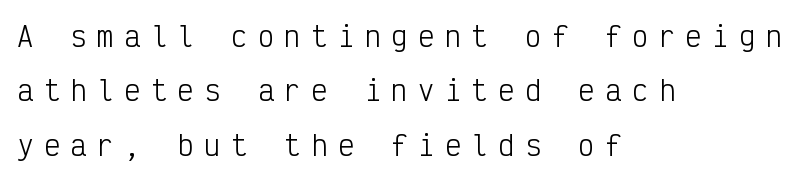
Q: Is the text bold? A: No.
Q: Is the text italic (slanted)? A: No, it is upright.
Q: Is the text underlined? A: No.
Q: How is the paragraph aligned? A: Left-aligned.
Q: Is the spacing between letters normal or unusually wide? A: Unusually wide.
Q: Is the spacing between lines tight, normal or loose? A: Loose.
